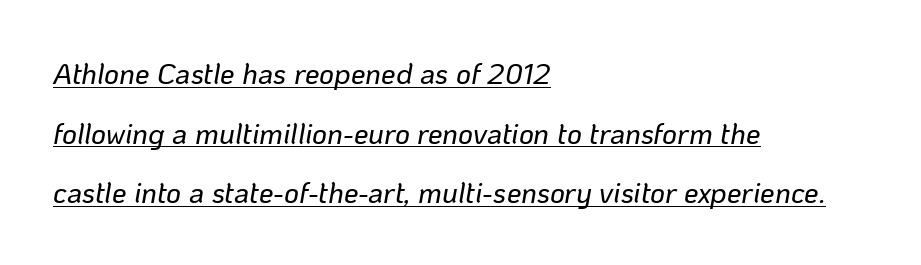
{"italic": "yes", "lean": "right", "slant_degrees": 10, "width": "normal", "stroke_contrast": "low", "x_height": "medium", "monospaced": "no", "underline": "yes", "align": "left", "line_spacing": "loose", "line_spacing_ratio": 2.06, "letter_spacing": "normal", "letter_spacing_em": 0.0, "glyph_px": 29}
